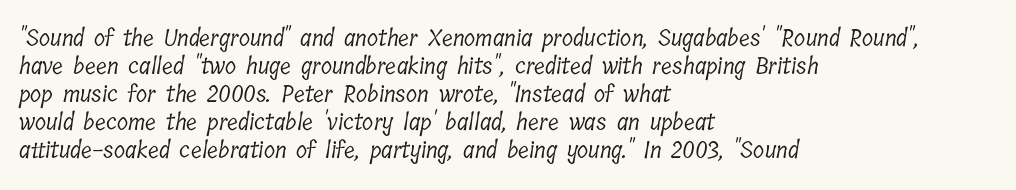
Line starts are locked; line ends wander. Students, note that the glyphs here touch the page at normal intervals. Just letters on the line, the space beneath them empty. Is the type heavy? It reads as light-to-regular instead.
